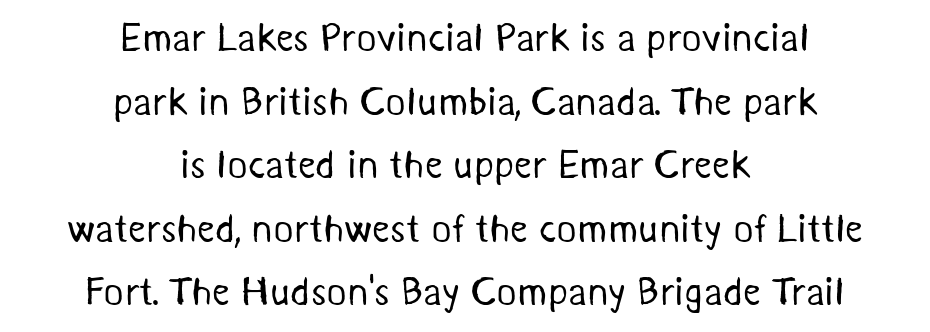
Q: Is the text bold? A: No.
Q: Is the typeface a serif or a sans-serif typeface? A: Sans-serif.
Q: Is the text underlined? A: No.
Q: How is the paragraph aligned? A: Centered.
Q: Is the spacing between letters normal or unusually wide? A: Normal.
Q: Is the spacing between lines tight, normal or loose? A: Normal.
Q: Width (condensed, normal, or wide)? A: Normal.
Q: Stroke contrast? A: Medium.
Q: x-height? A: Medium.
Q: Monospaced? A: No.
